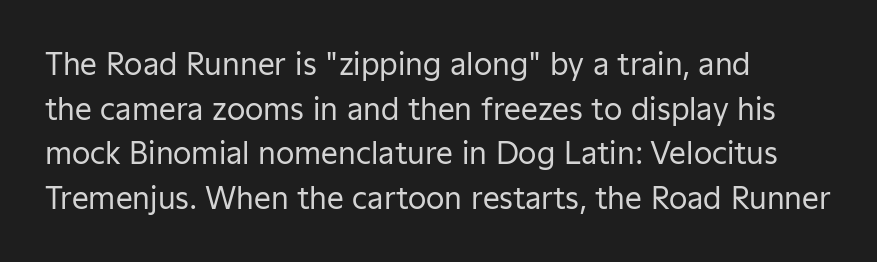
The image shows 30 px regular-weight sans-serif type, upright; set left-aligned, normal line spacing (1.49x), normal letter spacing, not underlined; low stroke contrast and a medium x-height.
